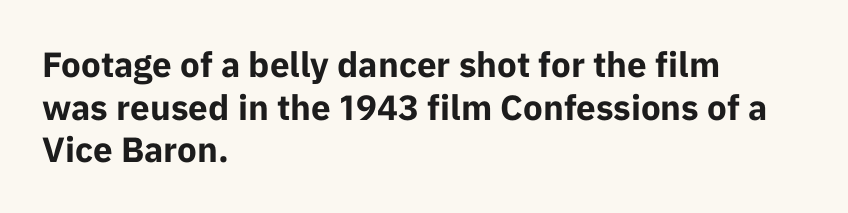
The image shows 35 px bold sans-serif type, upright; set left-aligned, line spacing 1.22x, normal letter spacing, not underlined; low stroke contrast and a medium x-height.
